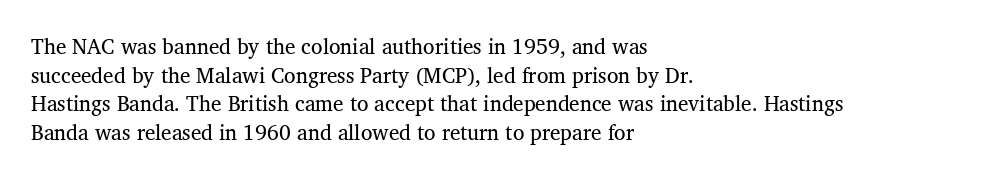
Q: Is the text underlined? A: No.
Q: How is the paragraph aligned? A: Left-aligned.
Q: Is the spacing between letters normal or unusually wide? A: Normal.
Q: Is the spacing between lines tight, normal or loose? A: Normal.
